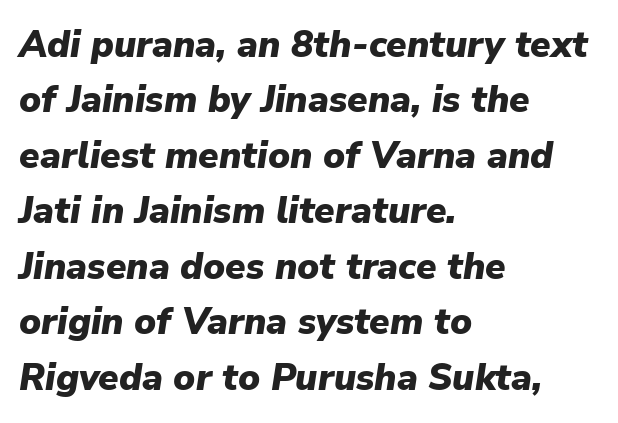
The image shows 37 px heavy type, italic (leaning right); set left-aligned, normal line spacing (1.5x), normal letter spacing, not underlined; low stroke contrast and a medium x-height.
